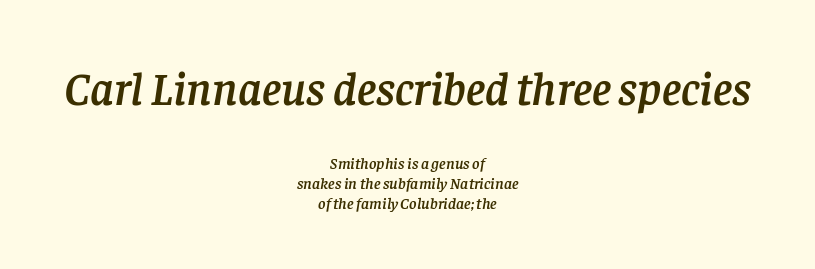
The image shows 47 px serif type, italic (leaning right); set centered, normal line spacing (1.26x), normal letter spacing, not underlined; the first (top) block is 2.94x larger; low stroke contrast and a large x-height.
